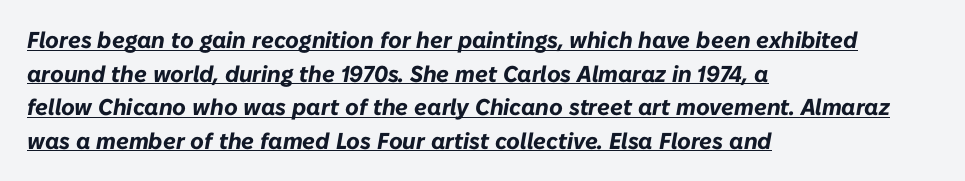
The image shows 23 px bold type, italic (leaning right); set left-aligned, normal line spacing (1.46x), normal letter spacing, underlined.
